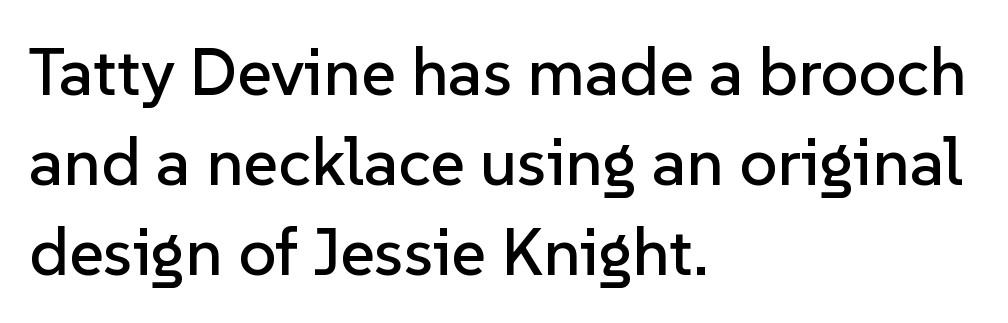
{"serif": "no", "italic": "no", "width": "normal", "stroke_contrast": "low", "x_height": "medium", "monospaced": "no", "underline": "no", "align": "left", "line_spacing": "normal", "line_spacing_ratio": 1.34, "letter_spacing": "normal", "letter_spacing_em": 0.0, "glyph_px": 67}
